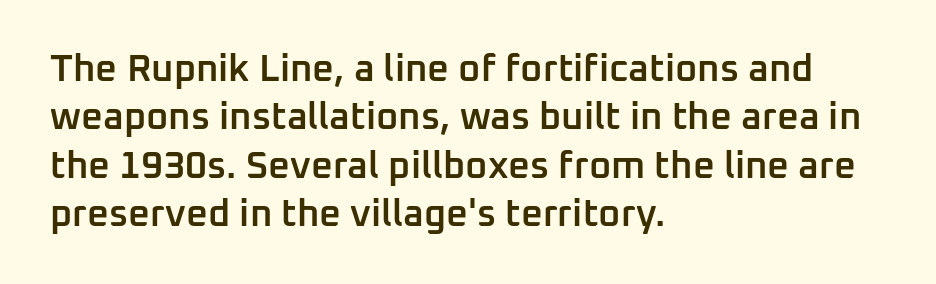
Q: Is the text bold? A: Semi-bold.
Q: Is the text italic (slanted)? A: No, it is upright.
Q: Is the typeface a serif or a sans-serif typeface? A: Sans-serif.
Q: Is the text underlined? A: No.
Q: How is the paragraph aligned? A: Left-aligned.
Q: Is the spacing between letters normal or unusually wide? A: Normal.
Q: Is the spacing between lines tight, normal or loose? A: Normal.
Q: Width (condensed, normal, or wide)? A: Normal.
Q: Stroke contrast? A: Low.
Q: x-height? A: Medium.
Q: Monospaced? A: No.
